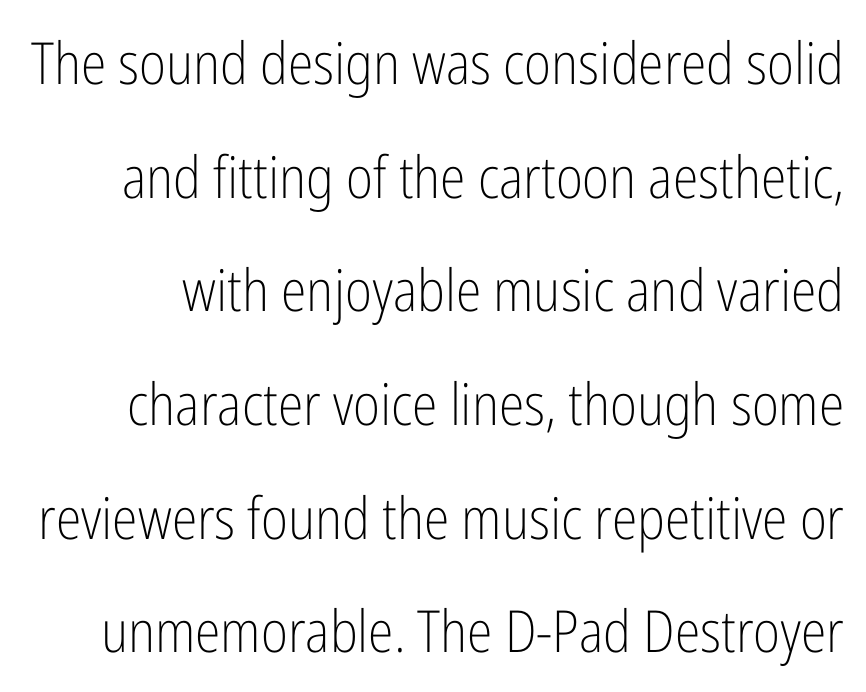
The image shows 58 px light, condensed sans-serif type, upright; set loose line spacing (1.96x), normal letter spacing, not underlined; low stroke contrast and a medium x-height.
